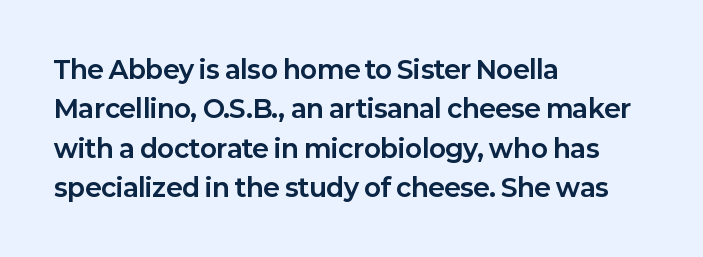
The image shows 25 px bold type, upright; set left-aligned, normal line spacing (1.58x), normal letter spacing, not underlined.
